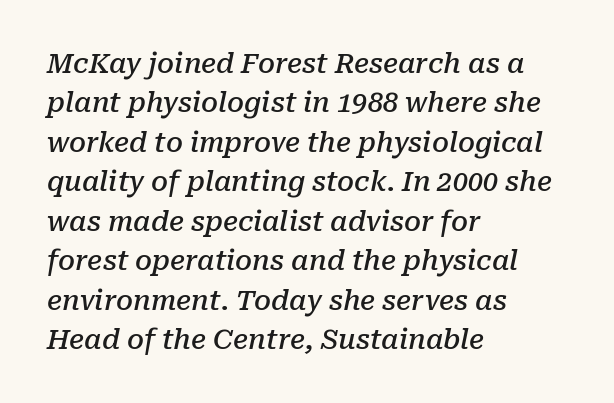
Q: Is the text bold? A: Semi-bold.
Q: Is the text italic (slanted)? A: Yes, it leans right by about 10 degrees.
Q: Is the text underlined? A: No.
Q: How is the paragraph aligned? A: Left-aligned.
Q: Is the spacing between letters normal or unusually wide? A: Normal.
Q: Is the spacing between lines tight, normal or loose? A: Normal.
